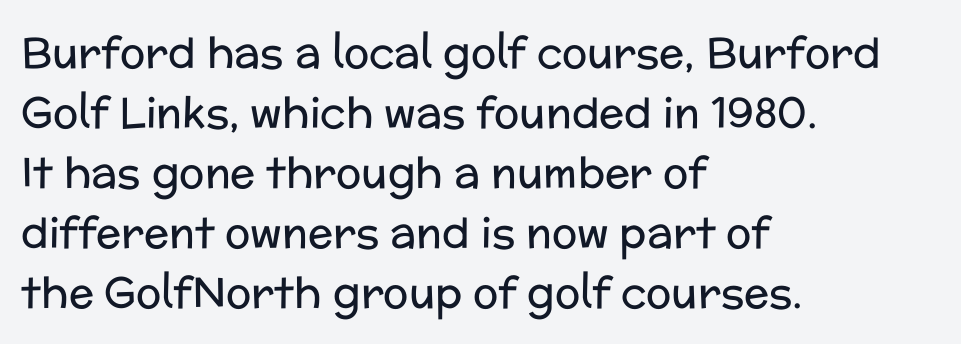
The image shows 42 px regular-weight sans-serif type, upright; set left-aligned, normal line spacing (1.43x), normal letter spacing, not underlined; low stroke contrast and a medium x-height.
